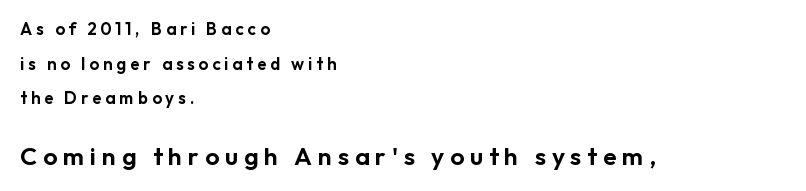
Q: Is the text italic (slanted)? A: No, it is upright.
Q: Is the text underlined? A: No.
Q: How is the paragraph aligned? A: Left-aligned.
Q: Is the spacing between letters normal or unusually wide? A: Unusually wide.
Q: Is the spacing between lines tight, normal or loose? A: Loose.
Q: Which block of text is set in a larger size, the first (top) or the second (bottom)? A: The second (bottom) one.
